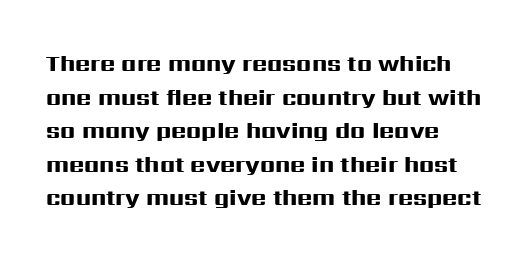
Q: Is the text bold? A: Yes.
Q: Is the text italic (slanted)? A: No, it is upright.
Q: Is the text underlined? A: No.
Q: How is the paragraph aligned? A: Left-aligned.
Q: Is the spacing between letters normal or unusually wide? A: Normal.
Q: Is the spacing between lines tight, normal or loose? A: Normal.
